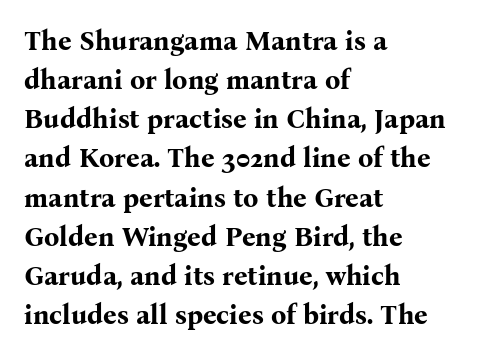
The typography opts for an upright posture over an oblique one. The face used here has the dense, thick strokes of a bold. Words float on clear page, feet unadorned. The typesetter chose a ragged-right arrangement here.
